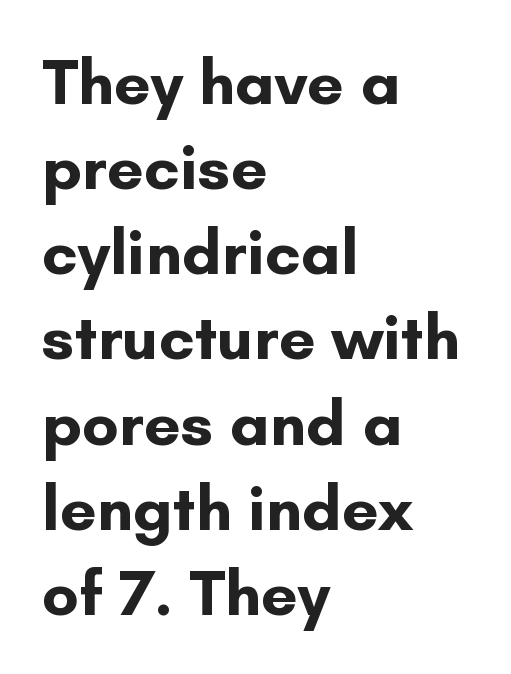
Q: Is the text bold? A: Yes.
Q: Is the text italic (slanted)? A: No, it is upright.
Q: Is the typeface a serif or a sans-serif typeface? A: Sans-serif.
Q: Is the text underlined? A: No.
Q: How is the paragraph aligned? A: Left-aligned.
Q: Is the spacing between letters normal or unusually wide? A: Normal.
Q: Is the spacing between lines tight, normal or loose? A: Normal.
Q: Width (condensed, normal, or wide)? A: Normal.
Q: Stroke contrast? A: Low.
Q: x-height? A: Small.
Q: Monospaced? A: No.
